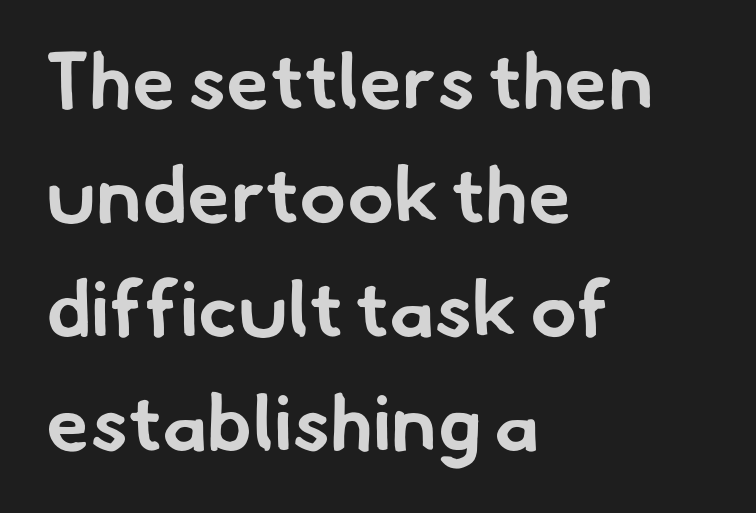
The image shows 78 px bold sans-serif type; set left-aligned, normal line spacing (1.46x), normal letter spacing, not underlined; low stroke contrast and a small x-height.
